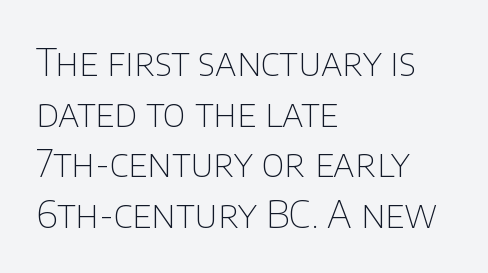
Just letters on the line, the space beneath them empty. How would I describe the line gaps? Plain and ordinary. Line starts are locked; line ends wander. I'd call this a sans setting — the letters go barefoot. The strokes are not fattened; the text isn't bold. The gaps between neighbouring characters are ordinary and unremarkable.
